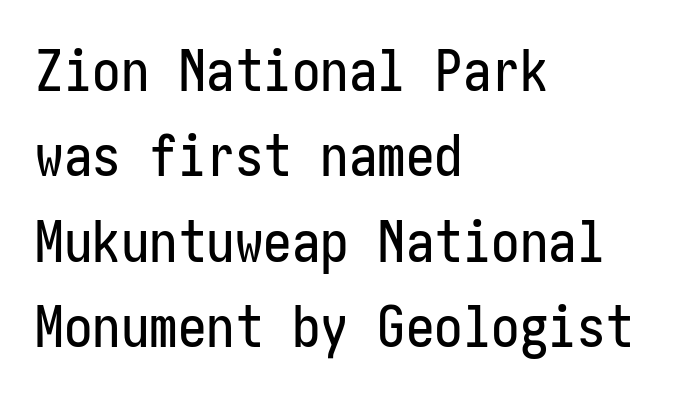
The image shows 57 px condensed sans-serif type, upright; set left-aligned, normal line spacing (1.5x), normal letter spacing, not underlined; low stroke contrast and a medium x-height.
